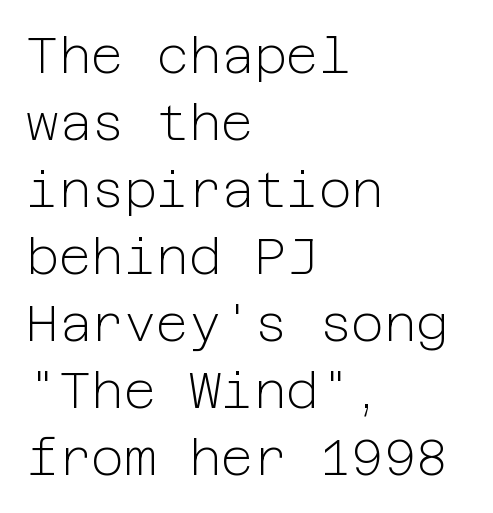
{"serif": "no", "italic": "no", "bold": "no", "weight": "light", "width": "normal", "stroke_contrast": "low", "x_height": "medium", "underline": "no", "align": "left", "line_spacing": "normal", "line_spacing_ratio": 1.34, "letter_spacing": "normal", "letter_spacing_em": 0.0, "glyph_px": 50}
